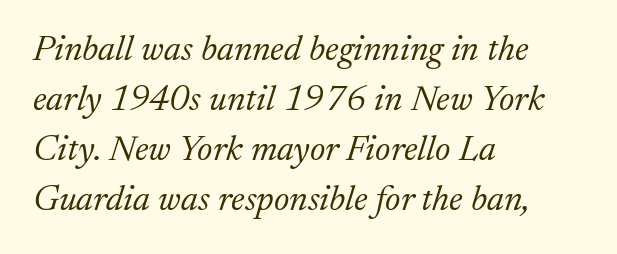
{"serif": "yes", "italic": "yes", "lean": "right", "slant_degrees": 17, "bold": "no", "weight": "light", "width": "normal", "stroke_contrast": "low", "x_height": "medium", "monospaced": "no", "underline": "no", "align": "left", "line_spacing": "normal", "line_spacing_ratio": 1.39, "letter_spacing": "normal", "letter_spacing_em": 0.0, "glyph_px": 36}
